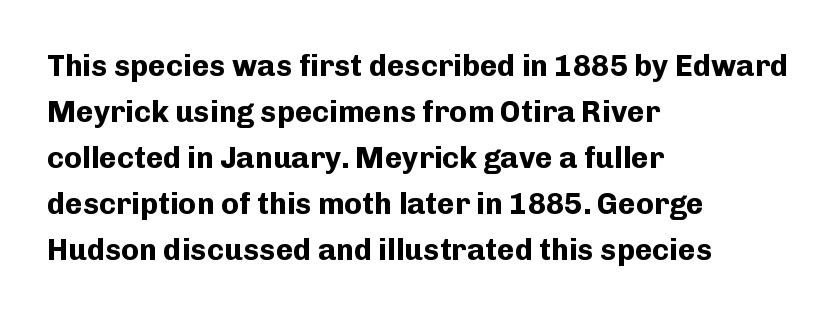
Q: Is the text bold? A: Yes.
Q: Is the text italic (slanted)? A: No, it is upright.
Q: Is the typeface a serif or a sans-serif typeface? A: Sans-serif.
Q: Is the text underlined? A: No.
Q: How is the paragraph aligned? A: Left-aligned.
Q: Is the spacing between letters normal or unusually wide? A: Normal.
Q: Is the spacing between lines tight, normal or loose? A: Normal.
Q: Width (condensed, normal, or wide)? A: Normal.
Q: Stroke contrast? A: Low.
Q: x-height? A: Medium.
Q: Monospaced? A: No.
